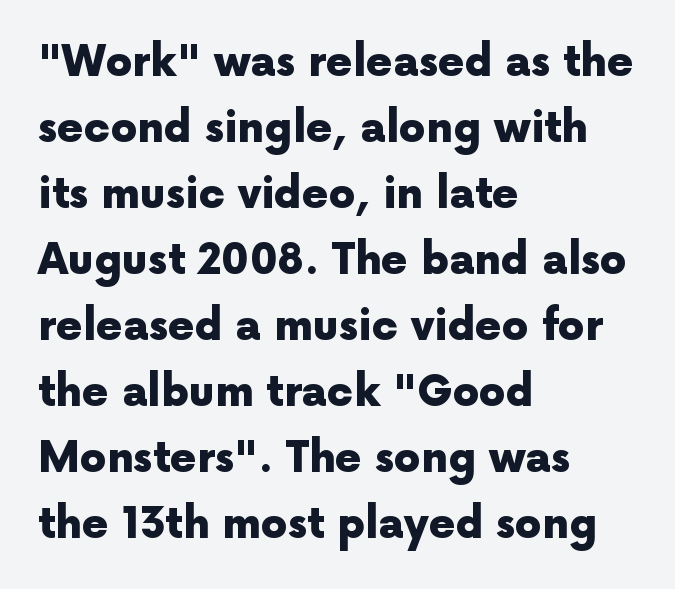
Q: Is the text bold? A: Yes.
Q: Is the text italic (slanted)? A: No, it is upright.
Q: Is the typeface a serif or a sans-serif typeface? A: Sans-serif.
Q: Is the text underlined? A: No.
Q: How is the paragraph aligned? A: Left-aligned.
Q: Is the spacing between letters normal or unusually wide? A: Normal.
Q: Is the spacing between lines tight, normal or loose? A: Normal.
Q: Width (condensed, normal, or wide)? A: Normal.
Q: x-height? A: Medium.
Q: Monospaced? A: No.
